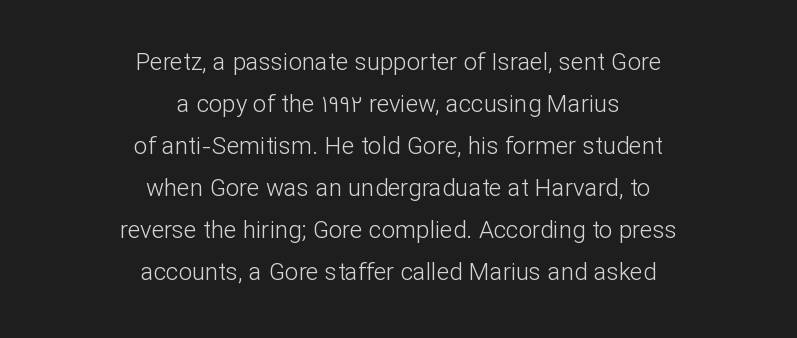
{"italic": "no", "bold": "no", "underline": "no", "align": "center", "line_spacing_ratio": 1.75, "letter_spacing": "normal", "letter_spacing_em": 0.0, "glyph_px": 24}
